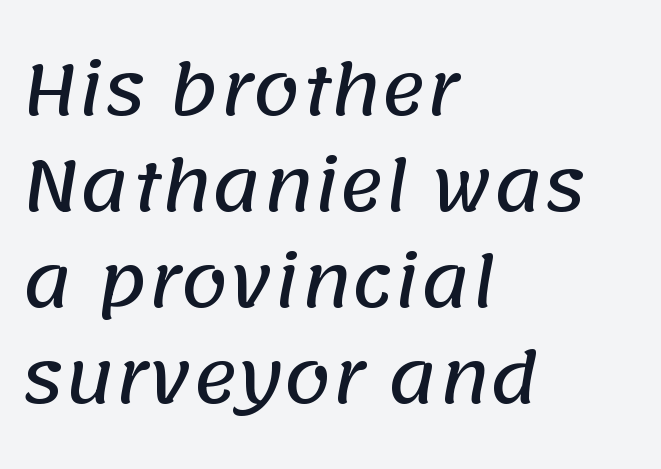
Descenders hang freely into open space. The compositor pushed each line to the left boundary. Observe the ordinary spacing: letters are neighbours, not strangers. The passage shown is typeset with a sans-serif family.
